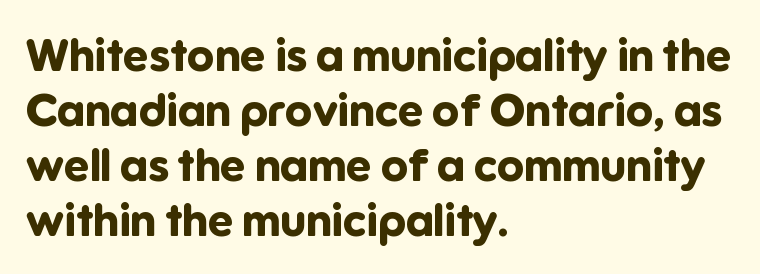
{"serif": "no", "italic": "no", "bold": "yes", "weight": "bold", "width": "normal", "stroke_contrast": "low", "x_height": "medium", "monospaced": "no", "underline": "no", "align": "left", "line_spacing_ratio": 1.22, "letter_spacing": "normal", "letter_spacing_em": 0.0, "glyph_px": 45}
